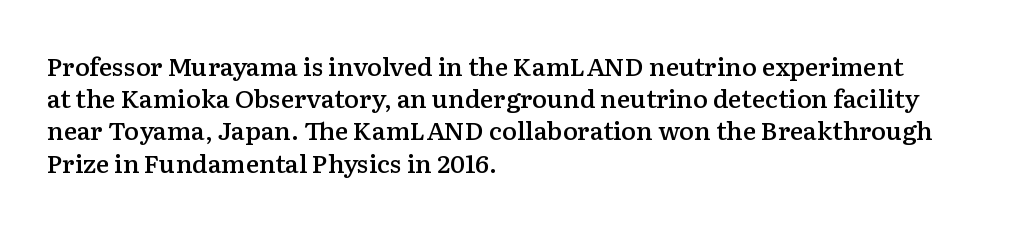
Typesetter's note: demi weight, one step under bold. What's the leading like? Ordinary, nothing unusual. Observe the ordinary spacing: letters are neighbours, not strangers. Anything drawn beneath the words? Only blank space.
